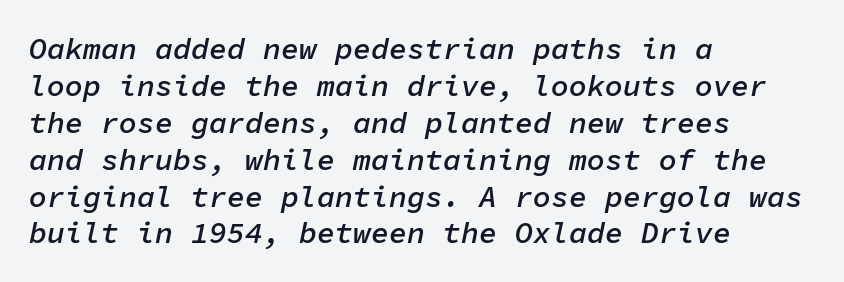
{"italic": "yes", "lean": "right", "slant_degrees": 11, "bold": "semi", "weight": "semibold", "width": "normal", "stroke_contrast": "low", "x_height": "medium", "monospaced": "yes", "underline": "no", "align": "left", "line_spacing_ratio": 1.23, "letter_spacing": "normal", "letter_spacing_em": 0.0, "glyph_px": 30}
